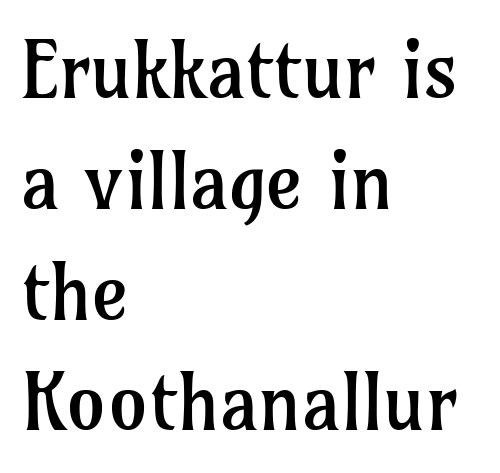
{"serif": "yes", "italic": "no", "bold": "no", "weight": "regular", "width": "normal", "stroke_contrast": "low", "x_height": "medium", "monospaced": "no", "underline": "no", "align": "left", "line_spacing": "normal", "line_spacing_ratio": 1.42, "letter_spacing": "normal", "letter_spacing_em": 0.0, "glyph_px": 78}
